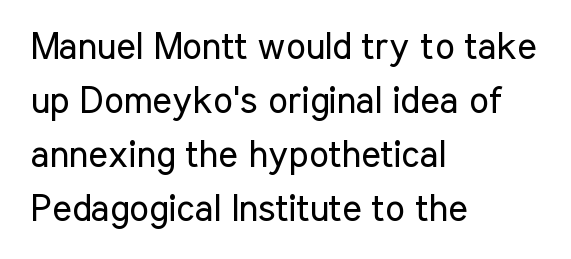
A sans-serif font was chosen for this passage. Vertically, the passage feels balanced, rows spaced as you'd expect. Looks like regular typesetting: each glyph gets only the width it needs. The line texture is even and compact thanks to regular tracking. Glance below the letters and you will spot only blank space. Quick note: not italic, upright.
